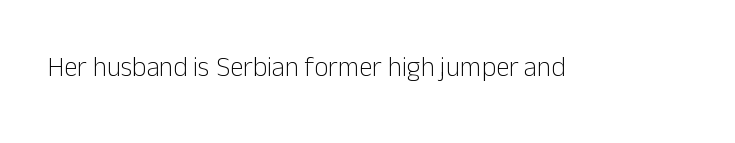
Has an underline been added? It has not. The type is set solid horizontally, with unmodified tracking. The characters are drawn with everyday or finer stroke widths. Every character sits straight up, as roman type does.
